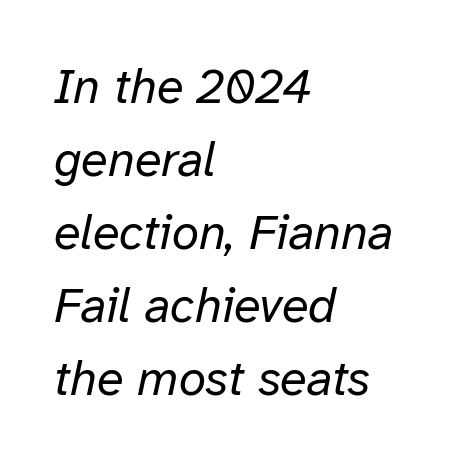
Q: Is the text bold? A: No.
Q: Is the text italic (slanted)? A: Yes, it leans right by about 12 degrees.
Q: Is the text underlined? A: No.
Q: How is the paragraph aligned? A: Left-aligned.
Q: Is the spacing between letters normal or unusually wide? A: Normal.
Q: Is the spacing between lines tight, normal or loose? A: Normal.
Q: Width (condensed, normal, or wide)? A: Normal.
Q: Stroke contrast? A: Low.
Q: x-height? A: Medium.
Q: Monospaced? A: No.
